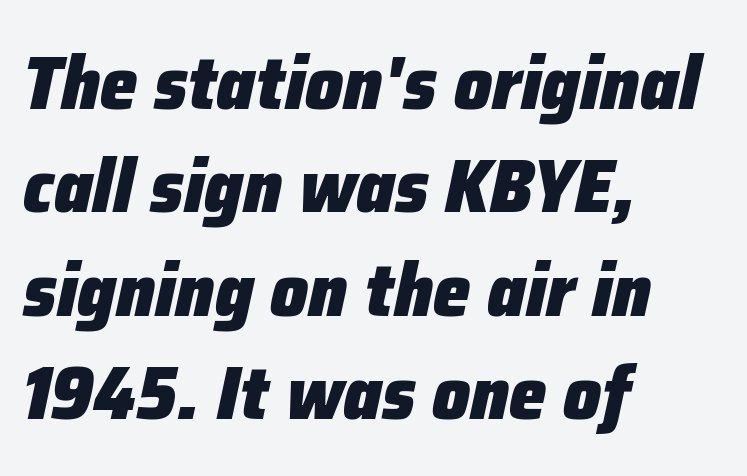
The lettering tilts uniformly, giving the passage an italic look. Each letter keeps its own natural width here, so spacing adapts to shape. Summary of vertical rhythm: regular, with standard interline spacing. Strokes here are thick enough to call this a true bold. The strip under each line holds only bare page.
